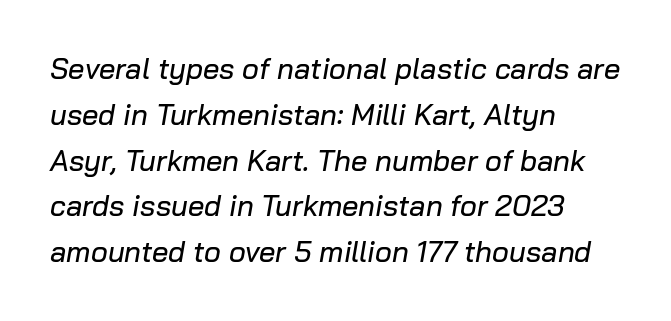
Q: Is the text italic (slanted)? A: Yes, it leans right by about 10 degrees.
Q: Is the text underlined? A: No.
Q: How is the paragraph aligned? A: Left-aligned.
Q: Is the spacing between letters normal or unusually wide? A: Normal.
Q: Is the spacing between lines tight, normal or loose? A: Normal.
Q: Width (condensed, normal, or wide)? A: Normal.
Q: Stroke contrast? A: Low.
Q: x-height? A: Medium.
Q: Monospaced? A: No.
